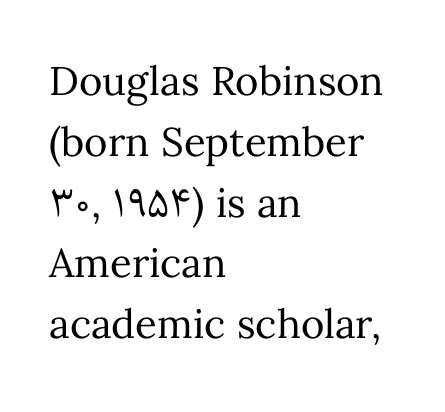
Q: Is the text bold? A: No.
Q: Is the text italic (slanted)? A: No, it is upright.
Q: Is the text underlined? A: No.
Q: How is the paragraph aligned? A: Left-aligned.
Q: Is the spacing between letters normal or unusually wide? A: Normal.
Q: Is the spacing between lines tight, normal or loose? A: Normal.
Q: Width (condensed, normal, or wide)? A: Normal.
Q: Stroke contrast? A: Medium.
Q: x-height? A: Medium.
Q: Monospaced? A: No.
